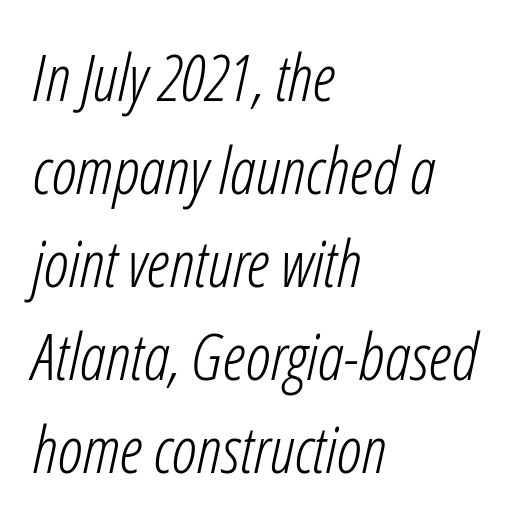
The image shows 65 px light, condensed type, italic (leaning right); set left-aligned, normal line spacing (1.43x), normal letter spacing, not underlined; low stroke contrast and a medium x-height.
